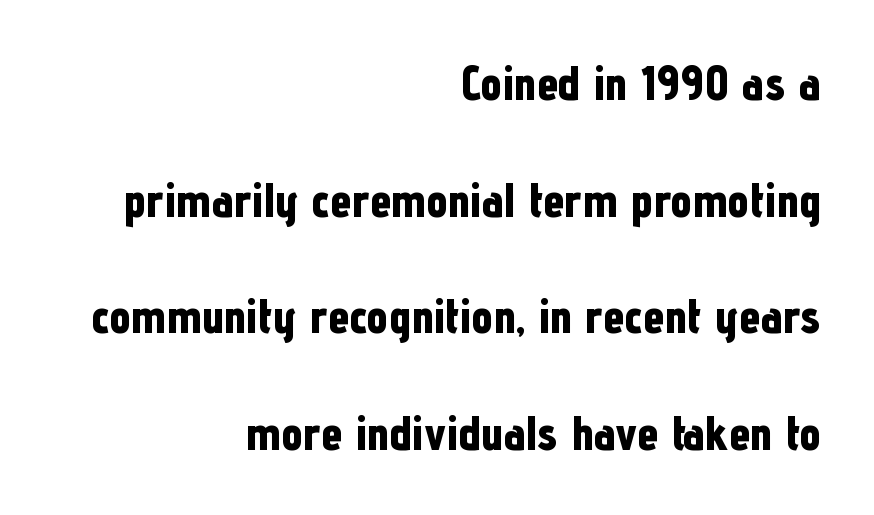
{"serif": "no", "italic": "no", "bold": "yes", "weight": "bold", "width": "condensed", "stroke_contrast": "low", "x_height": "medium", "monospaced": "no", "underline": "no", "align": "right", "line_spacing": "loose", "line_spacing_ratio": 2.43, "letter_spacing": "normal", "letter_spacing_em": 0.0, "glyph_px": 48}
